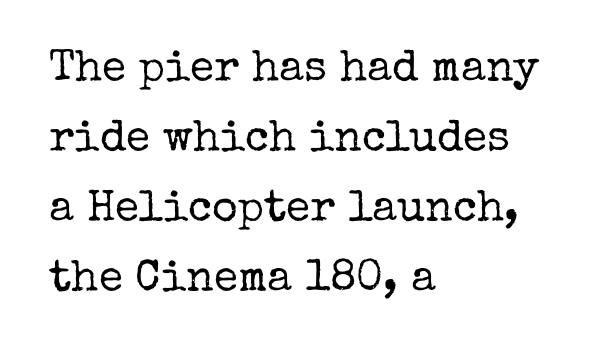
The image shows 44 px regular-weight serif type, upright; set left-aligned, normal line spacing (1.59x), normal letter spacing, not underlined; low stroke contrast and a medium x-height.
